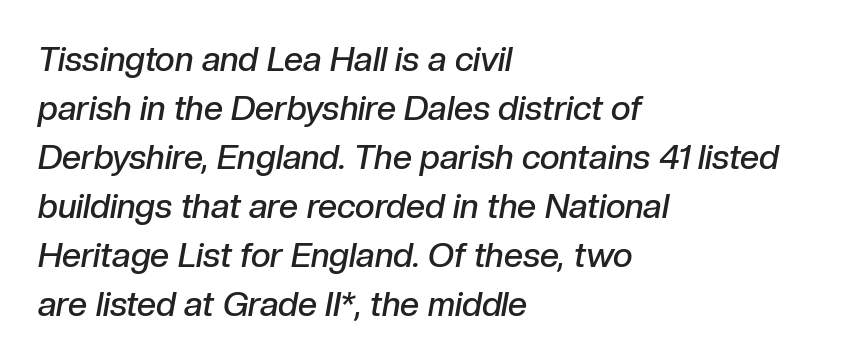
{"italic": "yes", "lean": "right", "slant_degrees": 10, "bold": "semi", "weight": "semibold", "width": "normal", "stroke_contrast": "low", "x_height": "medium", "monospaced": "no", "underline": "no", "align": "left", "line_spacing": "normal", "line_spacing_ratio": 1.44, "letter_spacing": "normal", "letter_spacing_em": 0.0, "glyph_px": 34}
